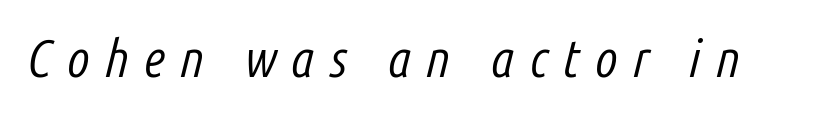
{"italic": "yes", "lean": "right", "slant_degrees": 14, "bold": "no", "weight": "light", "width": "condensed", "stroke_contrast": "low", "x_height": "medium", "monospaced": "no", "underline": "no", "letter_spacing": "wide", "letter_spacing_em": 0.28, "glyph_px": 53}
